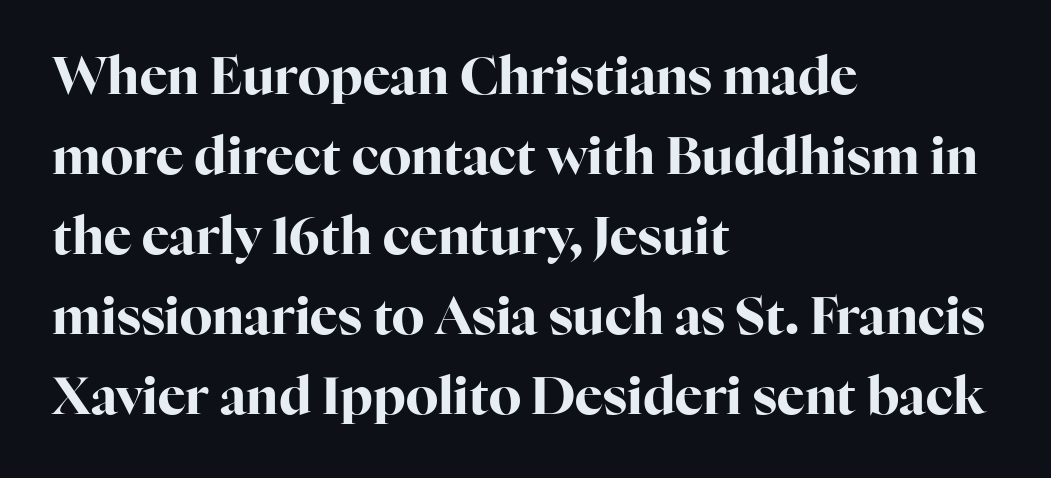
Q: Is the text bold? A: Yes.
Q: Is the text italic (slanted)? A: No, it is upright.
Q: Is the typeface a serif or a sans-serif typeface? A: Serif.
Q: Is the text underlined? A: No.
Q: How is the paragraph aligned? A: Left-aligned.
Q: Is the spacing between letters normal or unusually wide? A: Normal.
Q: Is the spacing between lines tight, normal or loose? A: Normal.
Q: Width (condensed, normal, or wide)? A: Normal.
Q: Stroke contrast? A: High.
Q: x-height? A: Medium.
Q: Monospaced? A: No.
